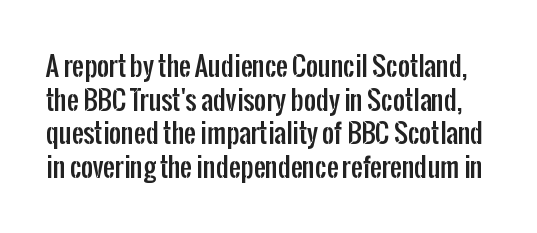
Q: Is the text italic (slanted)? A: No, it is upright.
Q: Is the text underlined? A: No.
Q: Is the spacing between letters normal or unusually wide? A: Normal.
Q: Is the spacing between lines tight, normal or loose? A: Normal.
